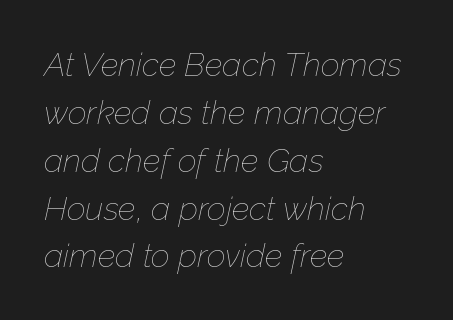
Q: Is the text bold? A: No.
Q: Is the text italic (slanted)? A: Yes, it leans right by about 12 degrees.
Q: Is the text underlined? A: No.
Q: How is the paragraph aligned? A: Left-aligned.
Q: Is the spacing between letters normal or unusually wide? A: Normal.
Q: Is the spacing between lines tight, normal or loose? A: Normal.
Q: Width (condensed, normal, or wide)? A: Normal.
Q: Stroke contrast? A: Low.
Q: x-height? A: Medium.
Q: Monospaced? A: No.
